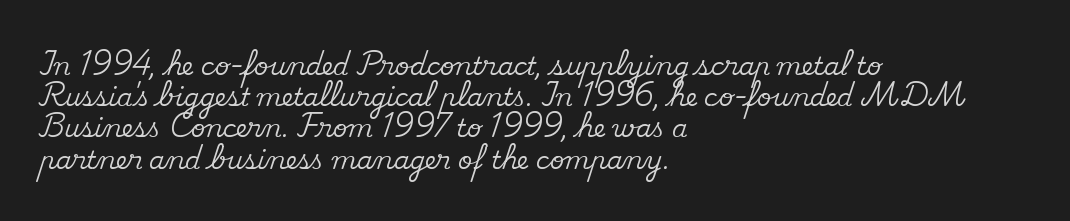
{"underline": "no", "align": "left", "line_spacing": "normal", "line_spacing_ratio": 1.25, "letter_spacing": "normal", "letter_spacing_em": 0.0, "glyph_px": 25}
